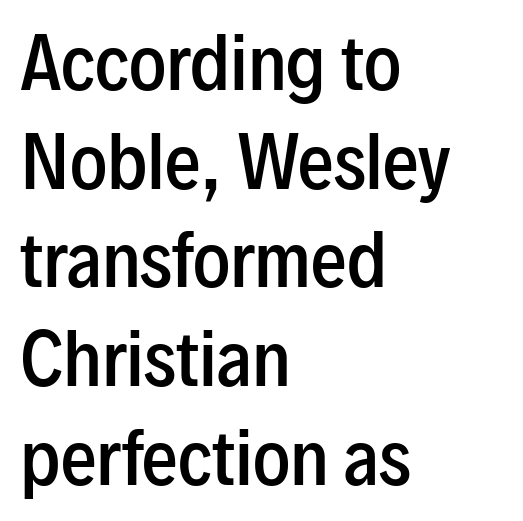
The image shows 71 px semibold, condensed sans-serif type, upright; set left-aligned, normal line spacing (1.39x), normal letter spacing, not underlined; low stroke contrast and a medium x-height.
